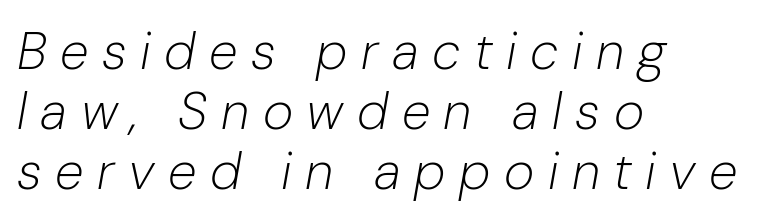
Varying glyph widths throughout — classic text-font behaviour. Caption: expanded tracking, letters set apart. A bare baseline throughout the passage. Casual observation: everything's shoved over to the left. Weight: regular or lighter.
